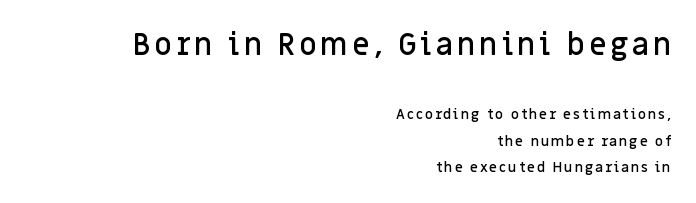
Q: Is the text bold? A: Semi-bold.
Q: Is the text italic (slanted)? A: No, it is upright.
Q: Is the typeface a serif or a sans-serif typeface? A: Sans-serif.
Q: Is the text underlined? A: No.
Q: How is the paragraph aligned? A: Right-aligned.
Q: Which block of text is set in a larger size, the first (top) or the second (bottom)? A: The first (top) one.
Q: Width (condensed, normal, or wide)? A: Normal.
Q: Stroke contrast? A: Low.
Q: x-height? A: Large.
Q: Monospaced? A: No.
